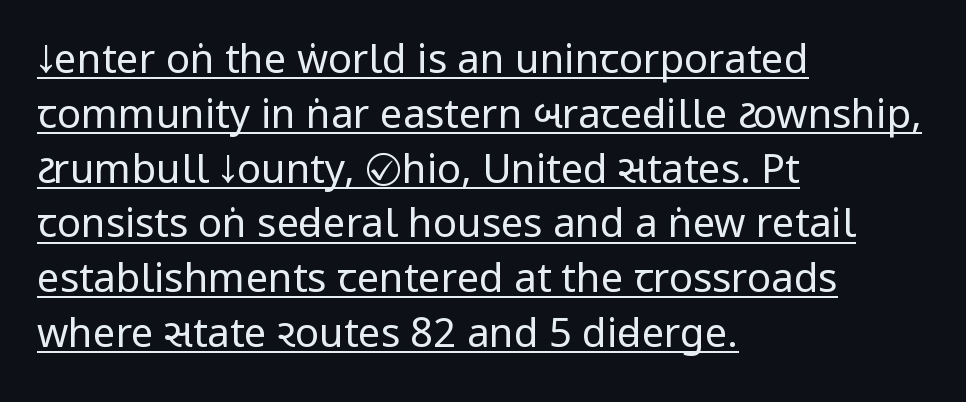
{"serif": "no", "italic": "no", "bold": "no", "weight": "regular", "width": "condensed", "stroke_contrast": "low", "x_height": "large", "monospaced": "no", "underline": "yes", "align": "left", "line_spacing": "normal", "line_spacing_ratio": 1.37, "letter_spacing": "normal", "letter_spacing_em": 0.0, "glyph_px": 40}
